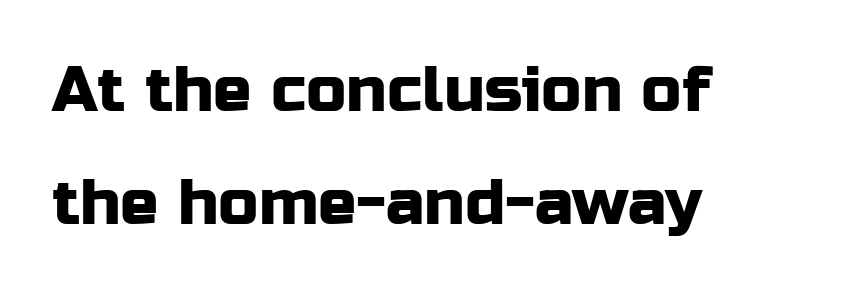
Type style note: lacks serifs. Unlike italic type, these characters show no tilt at all. The rendering keeps characters at their native spacing. The words here are not underlined.
